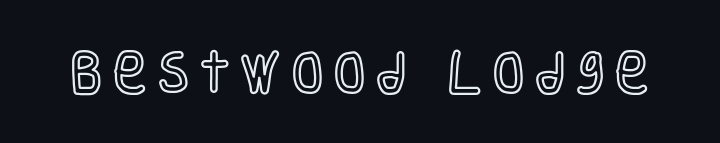
Note the varied advance widths — an 'i' is clearly narrower than an 'm'. The horizontal fit of the characters is loose and conspicuously gappy. Is there any slant? The stems are plumb. Nobody drew a line under any word here.
